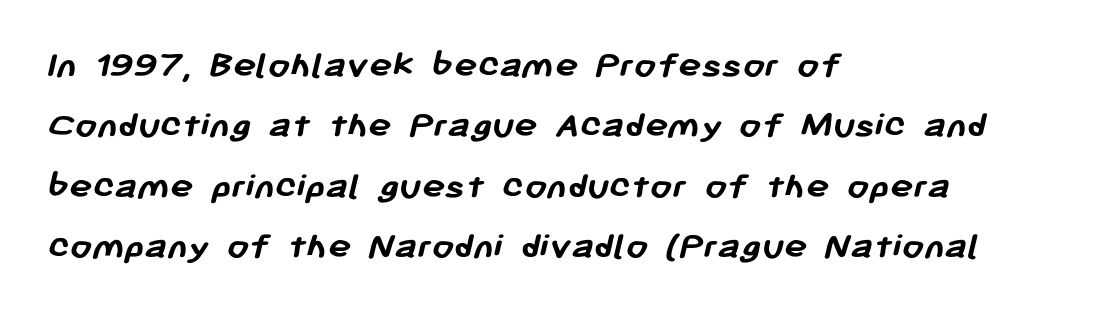
Q: Is the text bold? A: Yes.
Q: Is the typeface a serif or a sans-serif typeface? A: Sans-serif.
Q: Is the text underlined? A: No.
Q: How is the paragraph aligned? A: Left-aligned.
Q: Is the spacing between letters normal or unusually wide? A: Normal.
Q: Is the spacing between lines tight, normal or loose? A: Normal.
Q: Width (condensed, normal, or wide)? A: Normal.
Q: Stroke contrast? A: Low.
Q: x-height? A: Medium.
Q: Monospaced? A: No.
